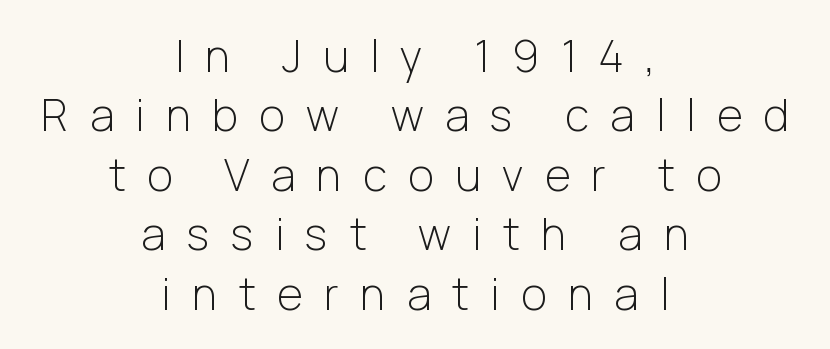
Q: Is the text bold? A: No.
Q: Is the text italic (slanted)? A: No, it is upright.
Q: Is the typeface a serif or a sans-serif typeface? A: Sans-serif.
Q: Is the text underlined? A: No.
Q: How is the paragraph aligned? A: Centered.
Q: Is the spacing between letters normal or unusually wide? A: Unusually wide.
Q: Is the spacing between lines tight, normal or loose? A: Normal.
Q: Width (condensed, normal, or wide)? A: Normal.
Q: Stroke contrast? A: Low.
Q: x-height? A: Medium.
Q: Monospaced? A: No.
